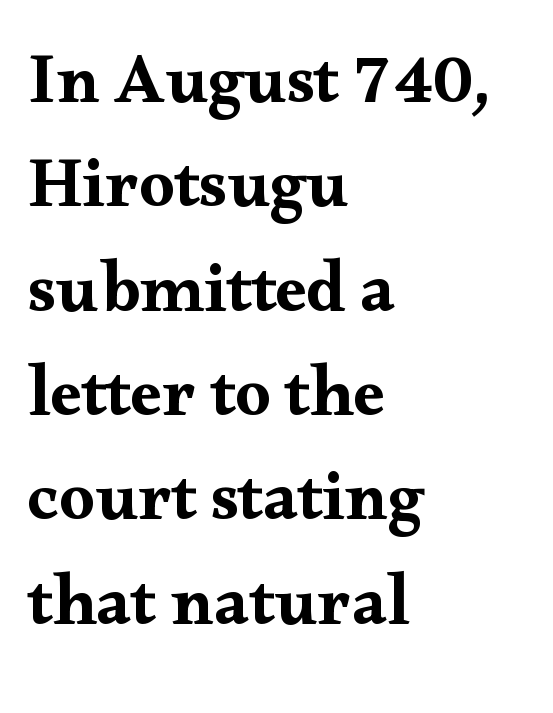
The image shows 71 px wide serif type, upright; set left-aligned, normal line spacing (1.47x), normal letter spacing, not underlined; medium stroke contrast and a small x-height.
